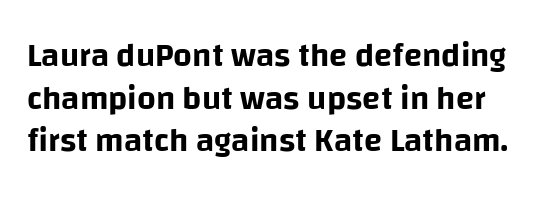
{"serif": "no", "italic": "no", "width": "normal", "stroke_contrast": "low", "x_height": "large", "monospaced": "no", "underline": "no", "line_spacing": "normal", "line_spacing_ratio": 1.29, "letter_spacing": "normal", "letter_spacing_em": 0.0, "glyph_px": 33}
